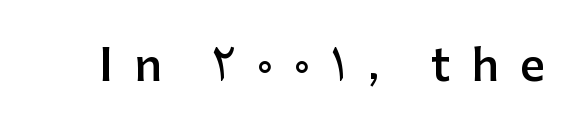
The image shows 44 px semibold sans-serif type, upright; set unusually wide letter spacing (+0.47 em), not underlined; low stroke contrast and a medium x-height.
